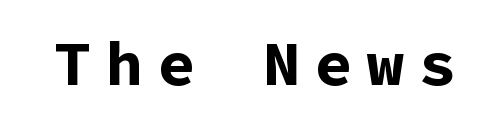
I'd describe the lettering as bold — thick and assertive. The letters stand upright; this is a roman face. There is plenty of visible air inserted between adjacent glyphs. Are there feet on the stems? There aren't — it's a sans. Here the designer chose a console-style face with uniform glyph widths.
